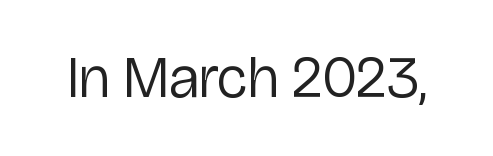
Q: Is the text bold? A: No.
Q: Is the text italic (slanted)? A: No, it is upright.
Q: Is the typeface a serif or a sans-serif typeface? A: Sans-serif.
Q: Is the text underlined? A: No.
Q: Is the spacing between letters normal or unusually wide? A: Normal.
Q: Width (condensed, normal, or wide)? A: Normal.
Q: Stroke contrast? A: Low.
Q: x-height? A: Medium.
Q: Monospaced? A: No.
